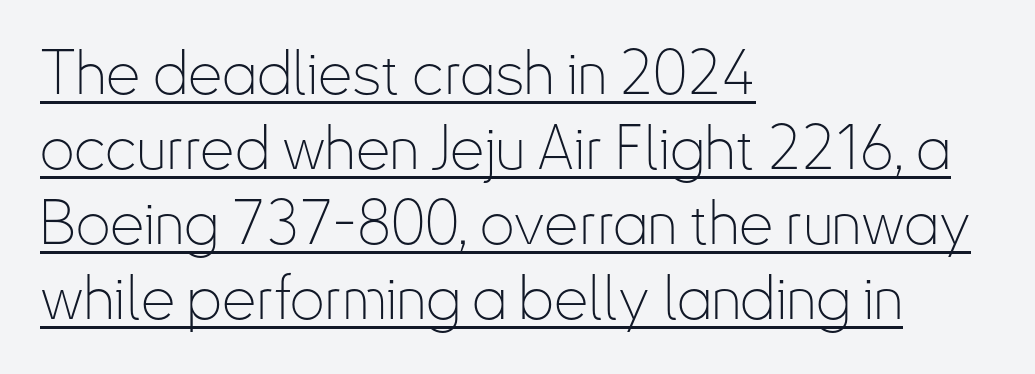
{"serif": "no", "italic": "no", "bold": "no", "weight": "thin", "width": "condensed", "stroke_contrast": "low", "x_height": "small", "monospaced": "no", "underline": "yes", "align": "left", "line_spacing_ratio": 1.23, "letter_spacing": "normal", "letter_spacing_em": 0.0, "glyph_px": 61}
